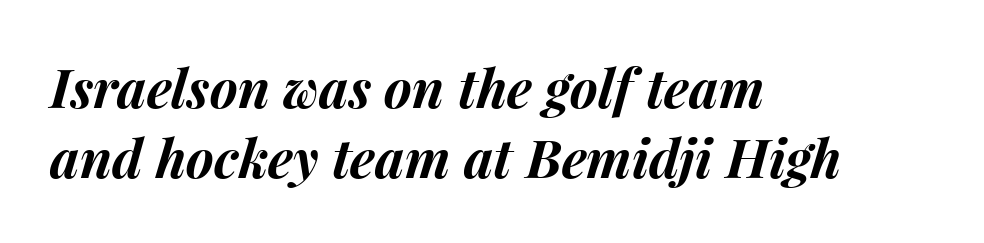
The image shows 53 px bold type, italic (leaning right); set left-aligned, normal line spacing (1.33x), normal letter spacing, not underlined; medium stroke contrast and a medium x-height.
